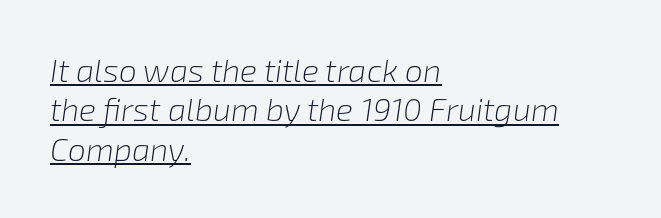
{"italic": "yes", "lean": "right", "slant_degrees": 8, "bold": "no", "weight": "light", "width": "normal", "stroke_contrast": "low", "x_height": "medium", "monospaced": "no", "underline": "yes", "align": "left", "line_spacing_ratio": 1.23, "letter_spacing": "normal", "letter_spacing_em": 0.0, "glyph_px": 32}
